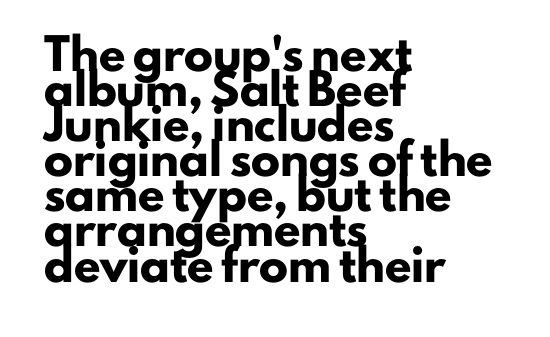
{"serif": "no", "italic": "no", "bold": "yes", "weight": "heavy", "width": "normal", "stroke_contrast": "low", "x_height": "small", "monospaced": "no", "underline": "no", "align": "left", "line_spacing_ratio": 1.21, "letter_spacing": "normal", "letter_spacing_em": 0.0, "glyph_px": 29}
